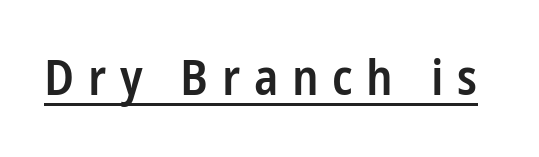
The image shows 50 px semibold, condensed sans-serif type, upright; set unusually wide letter spacing (+0.27 em), underlined; low stroke contrast and a medium x-height.
